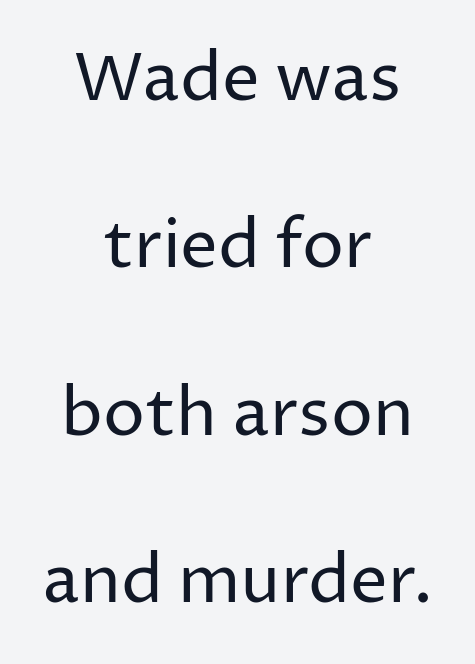
The image shows 67 px regular-weight sans-serif type, upright; set centered, loose line spacing (2.5x), normal letter spacing, not underlined; low stroke contrast and a medium x-height.
